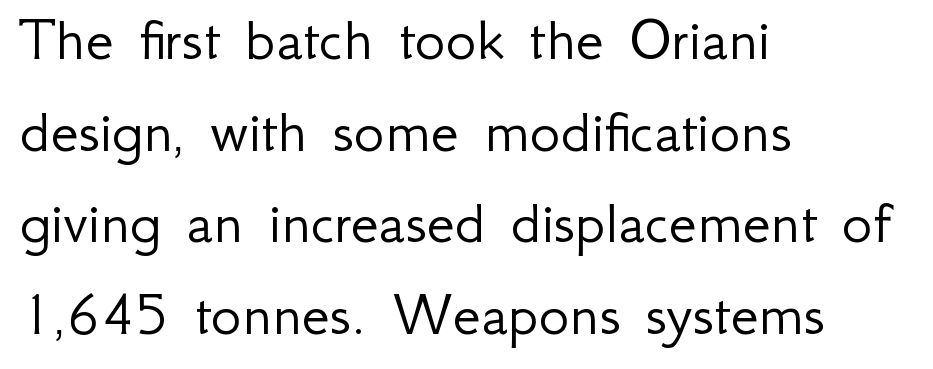
Q: Is the text bold? A: No.
Q: Is the text italic (slanted)? A: No, it is upright.
Q: Is the typeface a serif or a sans-serif typeface? A: Sans-serif.
Q: Is the text underlined? A: No.
Q: How is the paragraph aligned? A: Left-aligned.
Q: Is the spacing between letters normal or unusually wide? A: Normal.
Q: Is the spacing between lines tight, normal or loose? A: Normal.
Q: Width (condensed, normal, or wide)? A: Normal.
Q: Stroke contrast? A: Low.
Q: x-height? A: Small.
Q: Monospaced? A: No.
